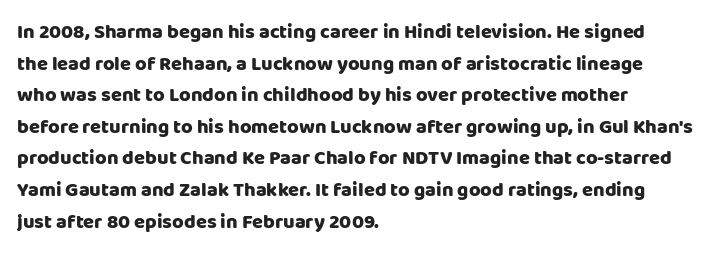
Q: Is the text bold? A: Yes.
Q: Is the text italic (slanted)? A: No, it is upright.
Q: Is the text underlined? A: No.
Q: How is the paragraph aligned? A: Left-aligned.
Q: Is the spacing between letters normal or unusually wide? A: Normal.
Q: Is the spacing between lines tight, normal or loose? A: Normal.
